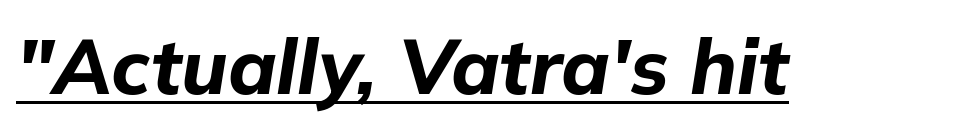
The image shows 77 px bold type, italic (leaning right); set normal letter spacing, underlined; low stroke contrast and a medium x-height.
